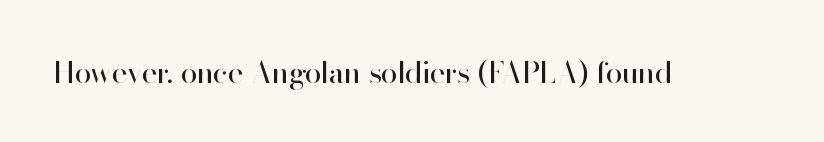
The image shows 30 px regular-weight sans-serif type, upright; set normal letter spacing, not underlined; high stroke contrast and a small x-height.
